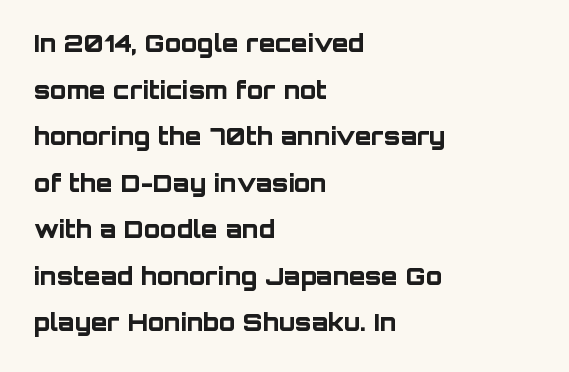
{"italic": "no", "bold": "yes", "underline": "no", "align": "left", "line_spacing": "loose", "line_spacing_ratio": 1.94, "letter_spacing": "normal", "letter_spacing_em": 0.0, "glyph_px": 24}
